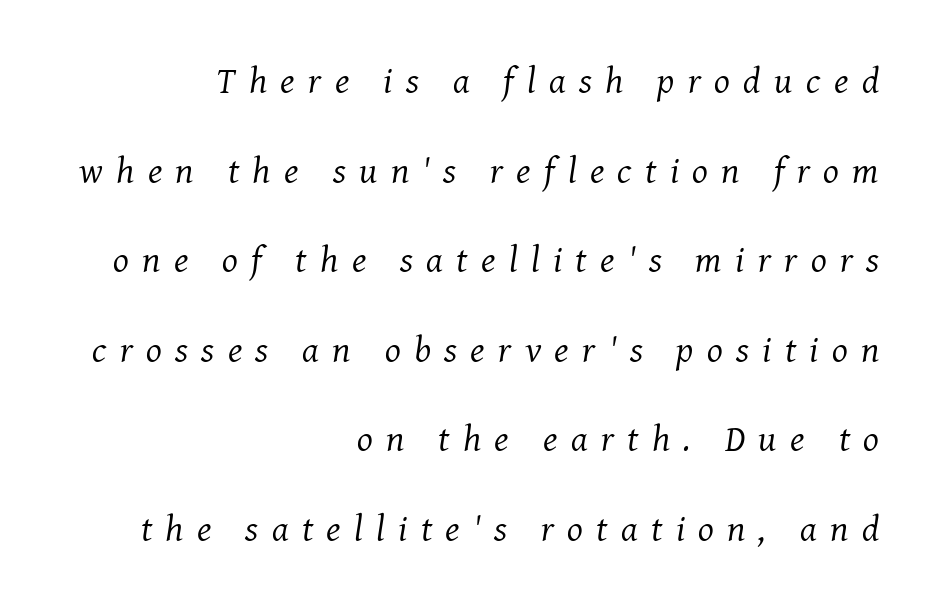
The image shows 37 px regular-weight serif type, italic (leaning right); set right-aligned, loose line spacing (2.42x), unusually wide letter spacing (+0.36 em), not underlined; medium stroke contrast and a medium x-height.
